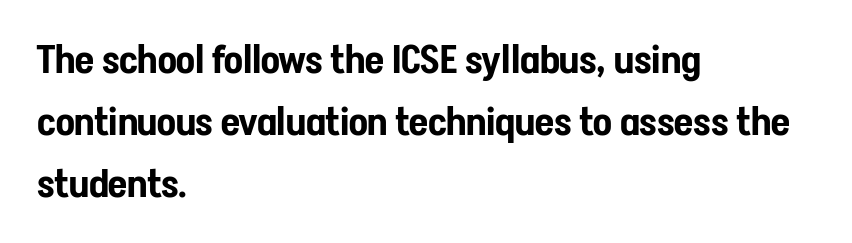
Think of a printed novel: that variable character pitch is what you see here. This rendering uses left alignment, leaving the right contour irregular. Words appear dense and cohesive because spacing is normal. Whoever set this chose a conventional vertical rhythm. Clear beneath every line of the passage. Characters remain perfectly vertical along every line.
